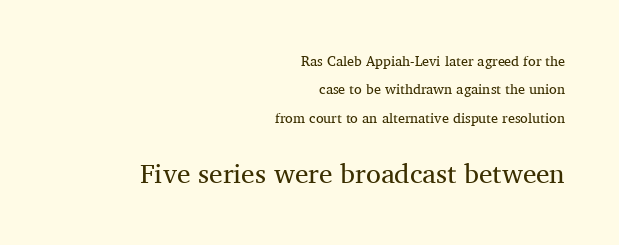
{"italic": "no", "bold": "no", "underline": "no", "align": "right", "line_spacing": "loose", "line_spacing_ratio": 2.02, "letter_spacing": "normal", "letter_spacing_em": 0.0, "larger_block": "second", "size_ratio": 1.93, "glyph_px": 27}
